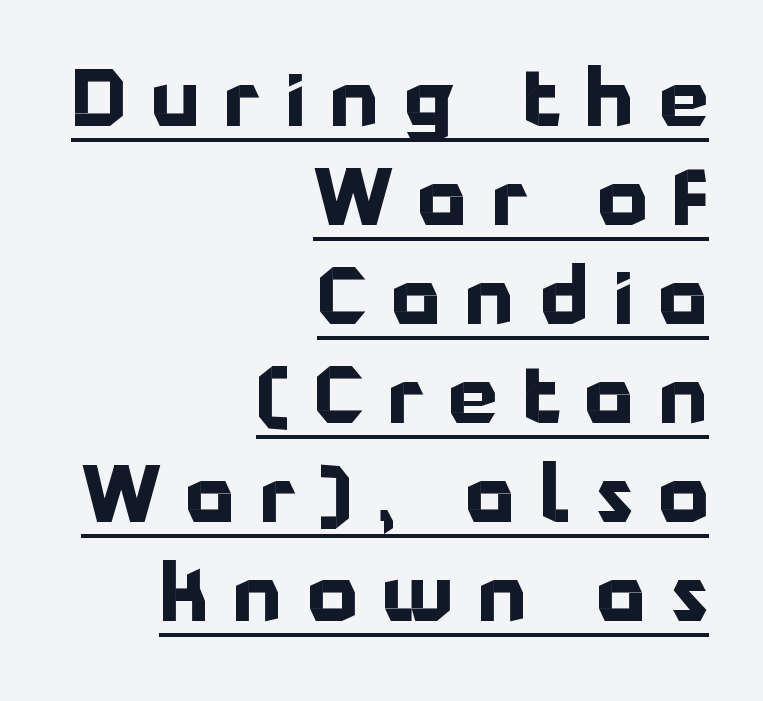
{"serif": "no", "italic": "no", "bold": "yes", "weight": "bold", "width": "normal", "stroke_contrast": "low", "x_height": "medium", "monospaced": "no", "underline": "yes", "align": "right", "line_spacing": "normal", "line_spacing_ratio": 1.27, "letter_spacing": "wide", "letter_spacing_em": 0.32, "glyph_px": 78}
